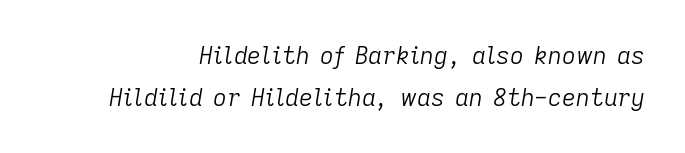
The image shows 24 px text type, italic (leaning right); set line spacing 1.74x, normal letter spacing, not underlined.
